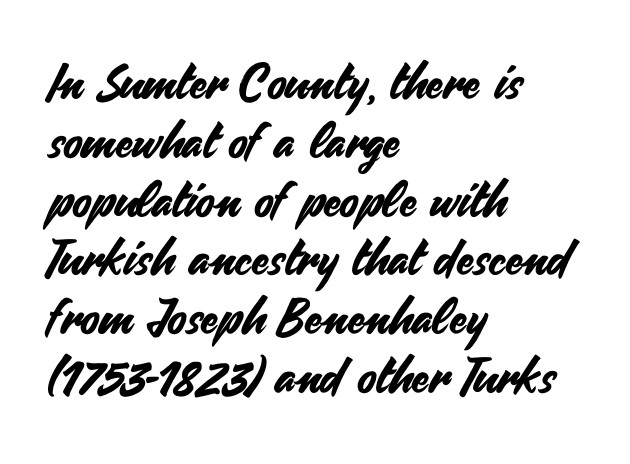
The image shows 49 px sans-serif type; set left-aligned, line spacing 1.2x, normal letter spacing, not underlined; medium stroke contrast and a small x-height.
